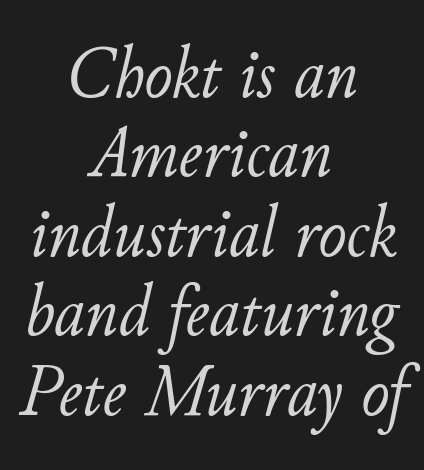
The space beneath each line is pristine and unruled. These lines are rendered in a variable-pitch font. This reads as an unemphasized weight, regular at the heaviest. These lines are centered, leaving both edges ragged.
